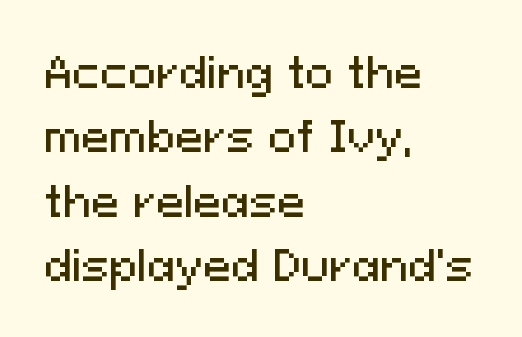
Q: Is the text italic (slanted)? A: No, it is upright.
Q: Is the typeface a serif or a sans-serif typeface? A: Sans-serif.
Q: Is the text underlined? A: No.
Q: How is the paragraph aligned? A: Left-aligned.
Q: Is the spacing between letters normal or unusually wide? A: Normal.
Q: Is the spacing between lines tight, normal or loose? A: Normal.
Q: Width (condensed, normal, or wide)? A: Normal.
Q: Stroke contrast? A: Medium.
Q: x-height? A: Medium.
Q: Monospaced? A: No.
